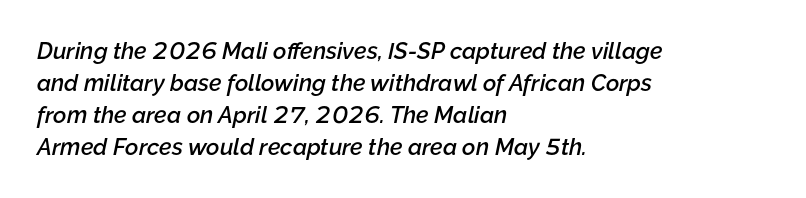
The image shows 23 px text type, italic (leaning right); set left-aligned, normal line spacing (1.39x), normal letter spacing, not underlined.
